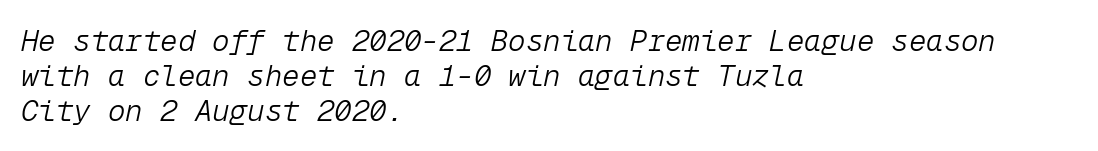
{"italic": "yes", "lean": "right", "slant_degrees": 12, "bold": "no", "weight": "light", "width": "normal", "stroke_contrast": "low", "x_height": "medium", "monospaced": "yes", "underline": "no", "align": "left", "line_spacing_ratio": 1.2, "letter_spacing": "normal", "letter_spacing_em": 0.0, "glyph_px": 29}
